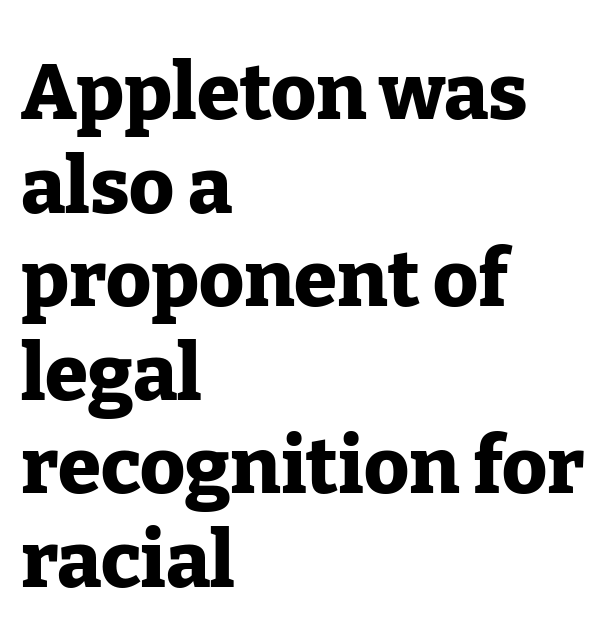
Q: Is the text bold? A: Yes.
Q: Is the text italic (slanted)? A: No, it is upright.
Q: Is the typeface a serif or a sans-serif typeface? A: Serif.
Q: Is the text underlined? A: No.
Q: How is the paragraph aligned? A: Left-aligned.
Q: Is the spacing between letters normal or unusually wide? A: Normal.
Q: Width (condensed, normal, or wide)? A: Normal.
Q: Stroke contrast? A: Low.
Q: x-height? A: Medium.
Q: Monospaced? A: No.
